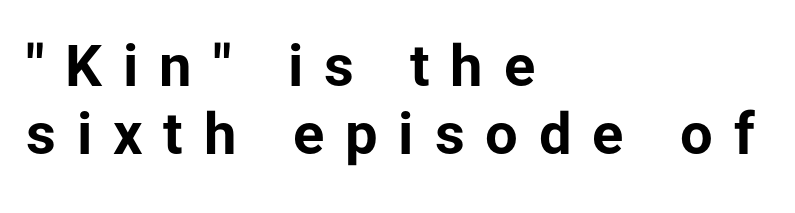
Quick note: underline off. The specimen reads as upright at a glance. The compositor pushed each line to the left boundary. Is this a fixed-width face? No — the glyphs have proportional, varying widths. Emphasis by weight is at full strength: bold. The face used here is a sans, in the tradition of grotesques and geometrics.
